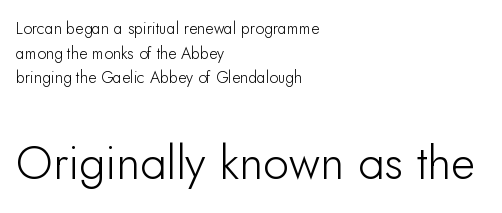
The image shows 47 px sans-serif type, upright; set left-aligned, normal line spacing (1.54x), normal letter spacing, not underlined; the second (bottom) block is 2.94x larger; low stroke contrast and a small x-height.
